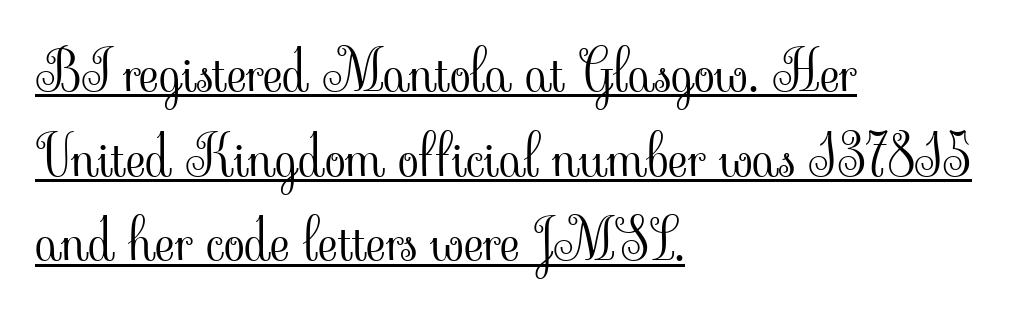
{"serif": "yes", "italic": "no", "bold": "no", "weight": "light", "width": "normal", "stroke_contrast": "low", "x_height": "small", "monospaced": "no", "underline": "yes", "align": "left", "line_spacing": "normal", "line_spacing_ratio": 1.54, "letter_spacing": "normal", "letter_spacing_em": 0.0, "glyph_px": 55}
